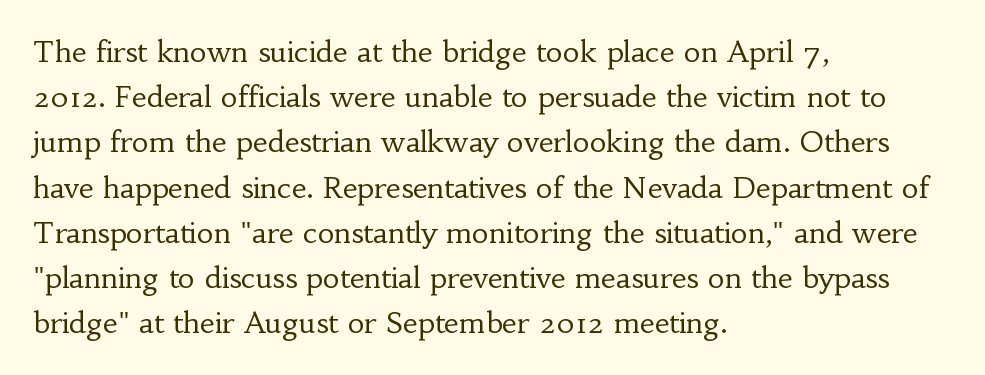
{"serif": "yes", "italic": "no", "bold": "no", "weight": "regular", "width": "normal", "stroke_contrast": "low", "x_height": "small", "monospaced": "no", "underline": "no", "align": "left", "line_spacing": "normal", "line_spacing_ratio": 1.56, "letter_spacing": "normal", "letter_spacing_em": 0.0, "glyph_px": 29}
